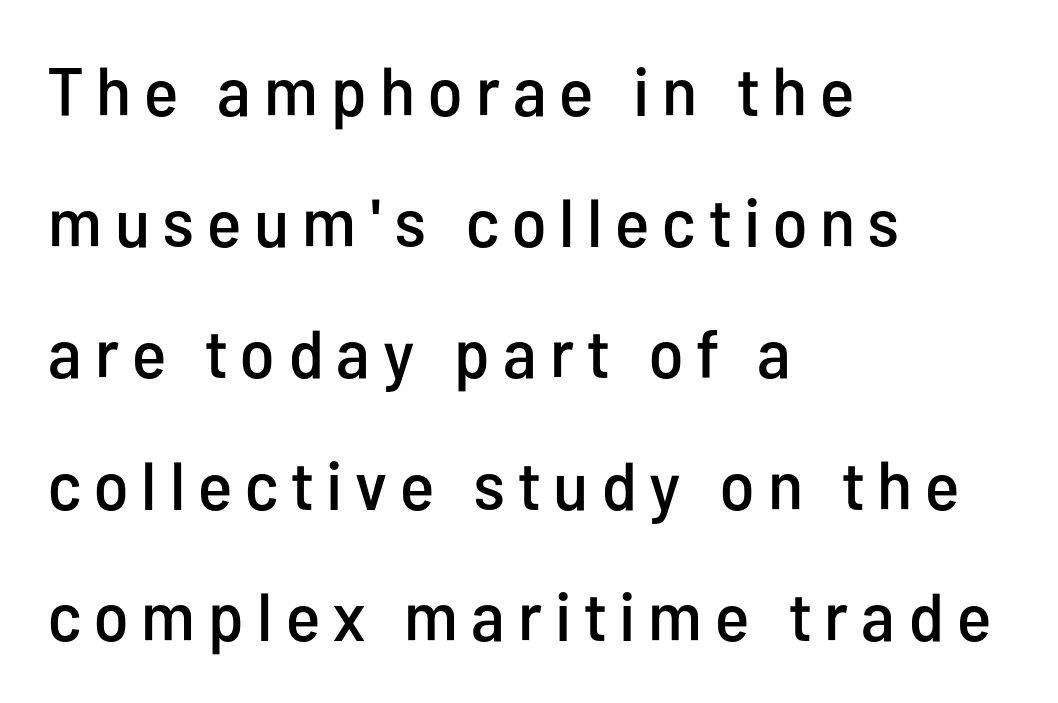
Q: Is the text italic (slanted)? A: No, it is upright.
Q: Is the typeface a serif or a sans-serif typeface? A: Sans-serif.
Q: Is the text underlined? A: No.
Q: How is the paragraph aligned? A: Left-aligned.
Q: Is the spacing between lines tight, normal or loose? A: Loose.
Q: Width (condensed, normal, or wide)? A: Condensed.
Q: Stroke contrast? A: Low.
Q: x-height? A: Medium.
Q: Monospaced? A: No.
